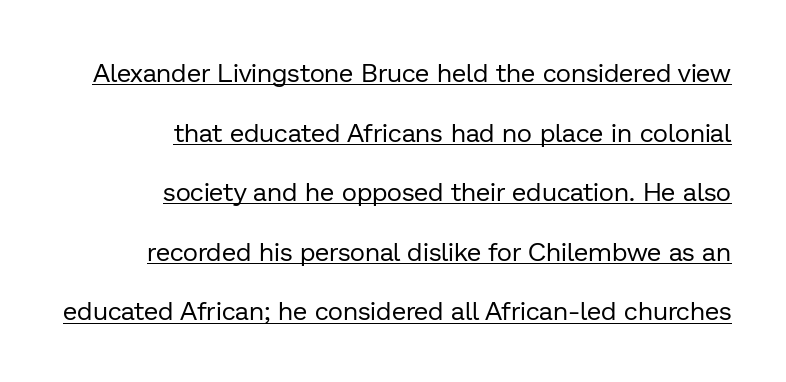
{"italic": "no", "bold": "no", "underline": "yes", "align": "right", "line_spacing": "loose", "line_spacing_ratio": 2.29, "letter_spacing": "normal", "letter_spacing_em": 0.0, "glyph_px": 26}
